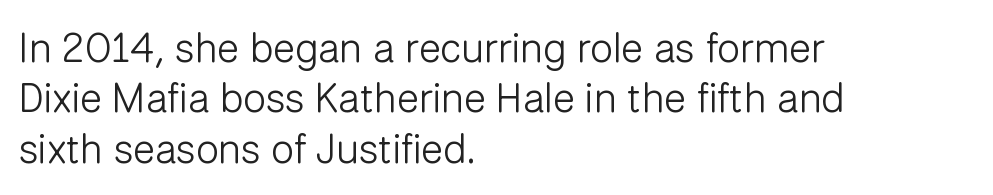
The image shows 41 px light sans-serif type, upright; set left-aligned, line spacing 1.23x, normal letter spacing, not underlined; low stroke contrast and a medium x-height.
